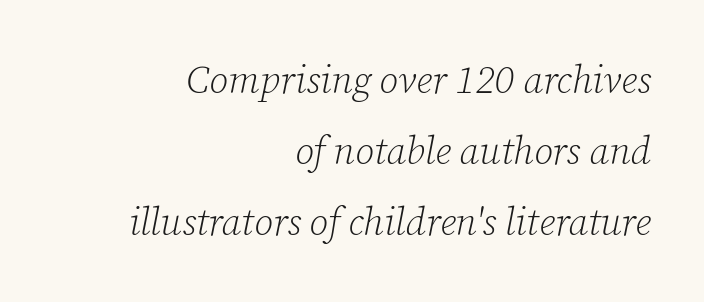
Q: Is the text bold? A: No.
Q: Is the text italic (slanted)? A: Yes, it leans right by about 12 degrees.
Q: Is the typeface a serif or a sans-serif typeface? A: Serif.
Q: Is the text underlined? A: No.
Q: How is the paragraph aligned? A: Right-aligned.
Q: Is the spacing between letters normal or unusually wide? A: Normal.
Q: Width (condensed, normal, or wide)? A: Normal.
Q: Stroke contrast? A: Low.
Q: x-height? A: Medium.
Q: Monospaced? A: No.
